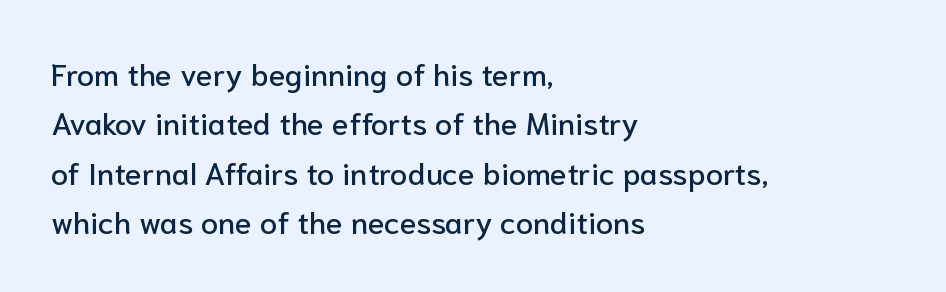
{"serif": "no", "italic": "no", "width": "normal", "stroke_contrast": "low", "x_height": "medium", "monospaced": "no", "underline": "no", "align": "left", "line_spacing": "normal", "line_spacing_ratio": 1.59, "letter_spacing": "normal", "letter_spacing_em": 0.0, "glyph_px": 31}
